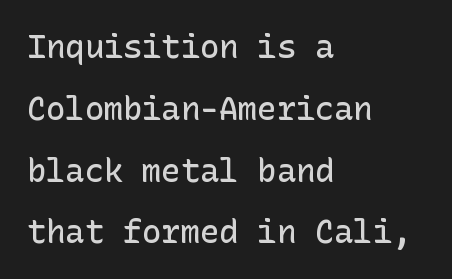
Q: Is the text bold? A: Semi-bold.
Q: Is the text italic (slanted)? A: No, it is upright.
Q: Is the typeface a serif or a sans-serif typeface? A: Sans-serif.
Q: Is the text underlined? A: No.
Q: How is the paragraph aligned? A: Left-aligned.
Q: Is the spacing between letters normal or unusually wide? A: Normal.
Q: Is the spacing between lines tight, normal or loose? A: Loose.
Q: Width (condensed, normal, or wide)? A: Normal.
Q: Stroke contrast? A: Low.
Q: x-height? A: Medium.
